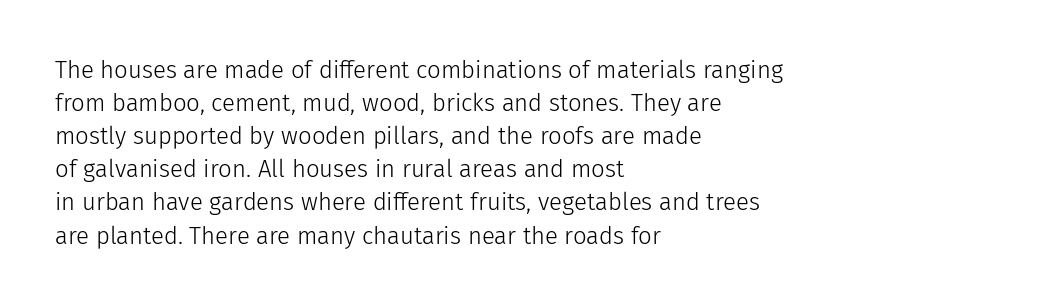
Horizontally, the lines are justified to the leading edge only. A roman cut, with each character standing at attention. The lines sit at an ordinary, default distance from one another. The font sits on the lighter half of the weight spectrum, regular included. Just letters on the line, the space beneath them empty. Standard letterfit; no display-style spreading of the glyphs.
